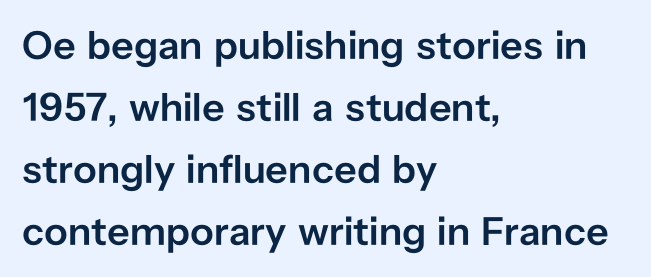
Q: Is the text bold? A: Semi-bold.
Q: Is the text italic (slanted)? A: No, it is upright.
Q: Is the typeface a serif or a sans-serif typeface? A: Sans-serif.
Q: Is the text underlined? A: No.
Q: How is the paragraph aligned? A: Left-aligned.
Q: Is the spacing between letters normal or unusually wide? A: Normal.
Q: Is the spacing between lines tight, normal or loose? A: Normal.
Q: Width (condensed, normal, or wide)? A: Normal.
Q: Stroke contrast? A: Low.
Q: x-height? A: Medium.
Q: Monospaced? A: No.
